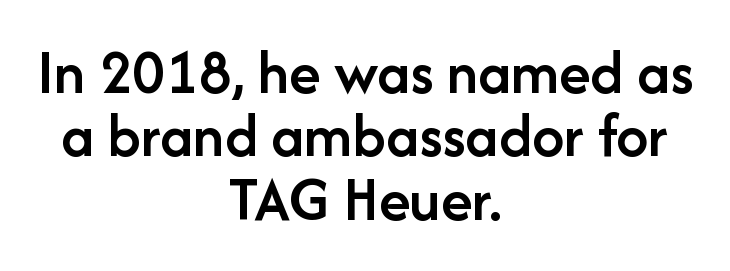
Q: Is the text bold? A: Semi-bold.
Q: Is the text italic (slanted)? A: No, it is upright.
Q: Is the typeface a serif or a sans-serif typeface? A: Sans-serif.
Q: Is the text underlined? A: No.
Q: How is the paragraph aligned? A: Centered.
Q: Is the spacing between letters normal or unusually wide? A: Normal.
Q: Is the spacing between lines tight, normal or loose? A: Tight.
Q: Width (condensed, normal, or wide)? A: Normal.
Q: Stroke contrast? A: Low.
Q: x-height? A: Medium.
Q: Monospaced? A: No.
